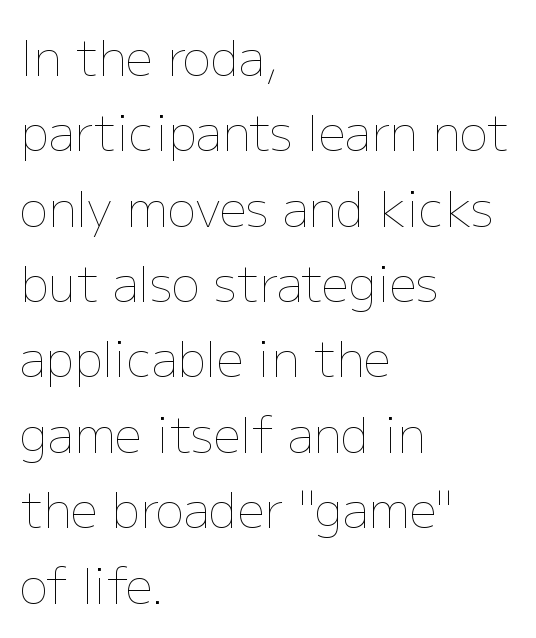
Check under the words: just untouched page. Teacher's note: observe the even left margin — that is flush-left alignment. What's the leading like? Ordinary, nothing unusual. These lines are rendered in a variable-pitch font. This sample uses plain, unmodified letter spacing.
